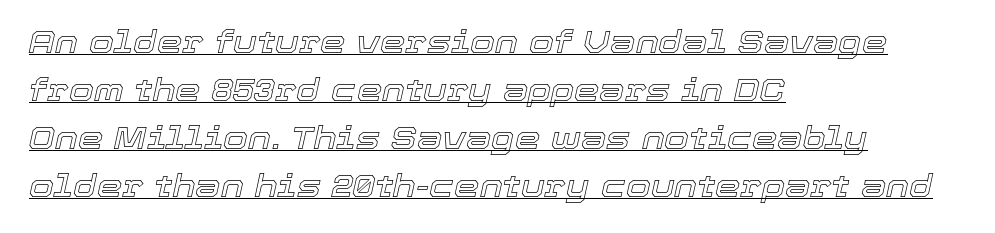
Q: Is the text italic (slanted)? A: Yes, it leans right by about 12 degrees.
Q: Is the text underlined? A: Yes.
Q: How is the paragraph aligned? A: Left-aligned.
Q: Is the spacing between letters normal or unusually wide? A: Normal.
Q: Is the spacing between lines tight, normal or loose? A: Normal.
Q: Width (condensed, normal, or wide)? A: Normal.
Q: x-height? A: Medium.
Q: Monospaced? A: No.
